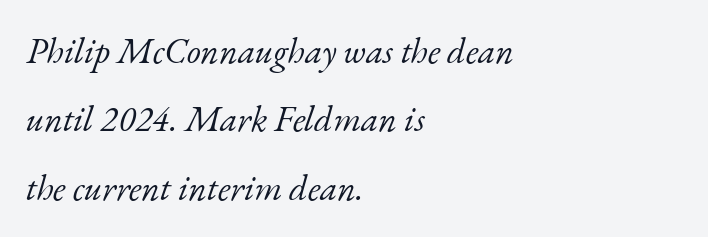
{"serif": "yes", "italic": "yes", "lean": "right", "slant_degrees": 17, "bold": "no", "weight": "light", "width": "normal", "stroke_contrast": "low", "x_height": "small", "monospaced": "no", "underline": "no", "align": "left", "line_spacing": "loose", "line_spacing_ratio": 1.9, "letter_spacing": "normal", "letter_spacing_em": 0.0, "glyph_px": 36}
